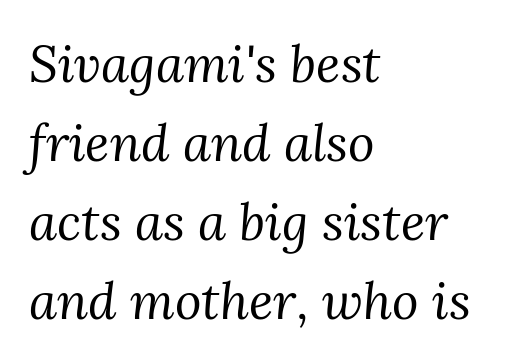
Q: Is the text bold? A: No.
Q: Is the text italic (slanted)? A: Yes, it leans right by about 3 degrees.
Q: Is the typeface a serif or a sans-serif typeface? A: Serif.
Q: Is the text underlined? A: No.
Q: How is the paragraph aligned? A: Left-aligned.
Q: Is the spacing between letters normal or unusually wide? A: Normal.
Q: Is the spacing between lines tight, normal or loose? A: Normal.
Q: Width (condensed, normal, or wide)? A: Normal.
Q: Stroke contrast? A: Medium.
Q: x-height? A: Medium.
Q: Monospaced? A: No.
